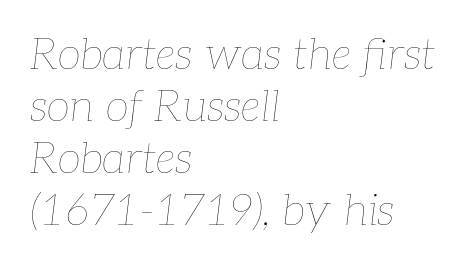
{"italic": "yes", "lean": "right", "slant_degrees": 7, "bold": "no", "weight": "thin", "width": "normal", "stroke_contrast": "low", "x_height": "medium", "monospaced": "no", "underline": "no", "align": "left", "line_spacing_ratio": 1.21, "letter_spacing": "normal", "letter_spacing_em": 0.0, "glyph_px": 43}
